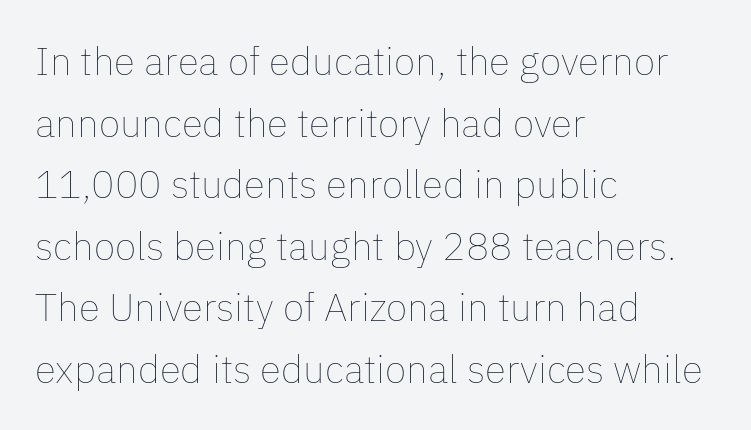
Vertical spacing — default. The lines in this sample share a left origin and differ only in where they stop. Each letter keeps its own natural width here, so spacing adapts to shape. Heft: none added — not bold. The lettering holds an erect, upright posture throughout.
